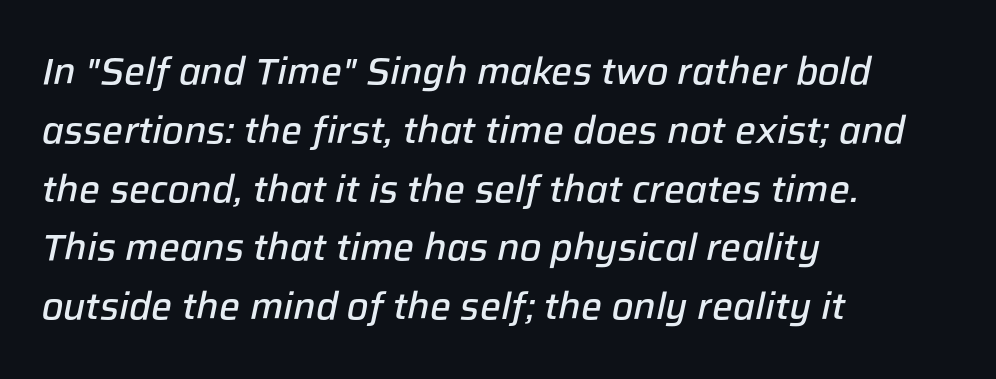
{"italic": "yes", "lean": "right", "slant_degrees": 12, "bold": "semi", "weight": "semibold", "width": "normal", "stroke_contrast": "low", "x_height": "medium", "monospaced": "no", "underline": "no", "align": "left", "line_spacing": "normal", "line_spacing_ratio": 1.59, "letter_spacing": "normal", "letter_spacing_em": 0.0, "glyph_px": 37}
